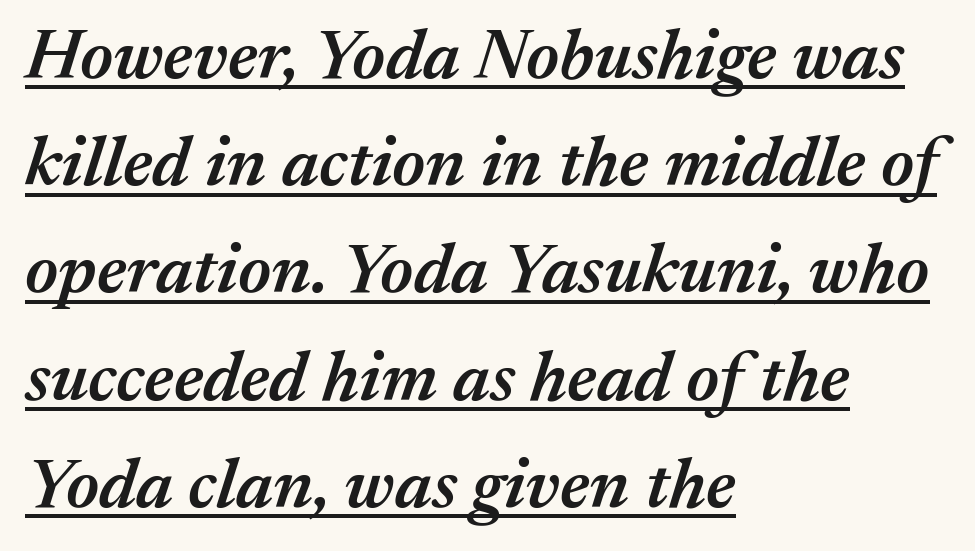
The image shows 71 px semibold type, italic (leaning right); set left-aligned, normal line spacing (1.51x), normal letter spacing, underlined; medium stroke contrast and a medium x-height.
